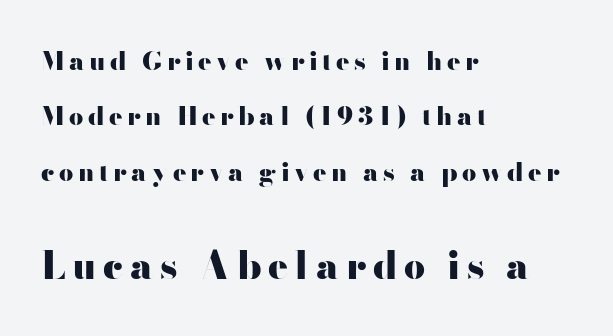
{"italic": "no", "bold": "yes", "weight": "heavy", "width": "wide", "stroke_contrast": "high", "x_height": "small", "monospaced": "no", "underline": "no", "align": "left", "line_spacing": "loose", "line_spacing_ratio": 2.22, "larger_block": "second", "size_ratio": 1.48, "glyph_px": 37}
